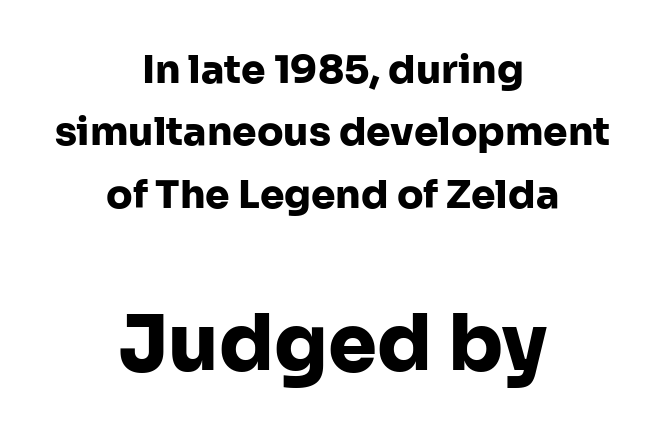
Q: Is the text bold? A: Yes.
Q: Is the text italic (slanted)? A: No, it is upright.
Q: Is the typeface a serif or a sans-serif typeface? A: Sans-serif.
Q: Is the text underlined? A: No.
Q: How is the paragraph aligned? A: Centered.
Q: Is the spacing between letters normal or unusually wide? A: Normal.
Q: Is the spacing between lines tight, normal or loose? A: Normal.
Q: Which block of text is set in a larger size, the first (top) or the second (bottom)? A: The second (bottom) one.
Q: Width (condensed, normal, or wide)? A: Normal.
Q: Stroke contrast? A: Low.
Q: x-height? A: Medium.
Q: Monospaced? A: No.
